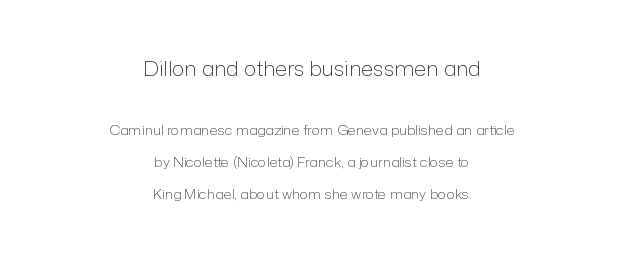
Q: Is the text bold? A: No.
Q: Is the text italic (slanted)? A: No, it is upright.
Q: Is the text underlined? A: No.
Q: How is the paragraph aligned? A: Centered.
Q: Is the spacing between letters normal or unusually wide? A: Normal.
Q: Is the spacing between lines tight, normal or loose? A: Loose.
Q: Which block of text is set in a larger size, the first (top) or the second (bottom)? A: The first (top) one.
